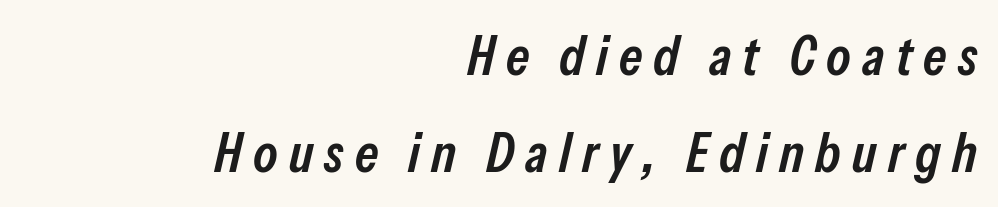
Nobody drew a line under any word here. This is moderately heavy type, rendered in semibold. Every row of glyphs terminates at an identical x-position on the right. The letters are slanted; this is an italic face.
